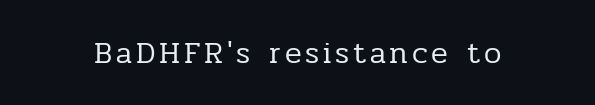
Designer's note — italics off, roman on. Stems here are at most as thick as an everyday book face. To sum up the face: it has serifs. The zone under the glyphs is completely vacant. Do the characters align in a grid? No, the font is proportional.
